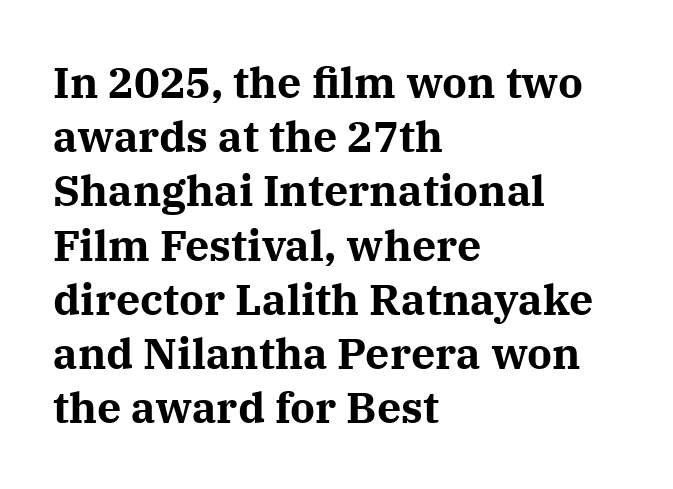
Q: Is the text bold? A: Yes.
Q: Is the text italic (slanted)? A: No, it is upright.
Q: Is the typeface a serif or a sans-serif typeface? A: Serif.
Q: Is the text underlined? A: No.
Q: How is the paragraph aligned? A: Left-aligned.
Q: Is the spacing between letters normal or unusually wide? A: Normal.
Q: Is the spacing between lines tight, normal or loose? A: Normal.
Q: Width (condensed, normal, or wide)? A: Normal.
Q: Stroke contrast? A: Medium.
Q: x-height? A: Medium.
Q: Monospaced? A: No.
